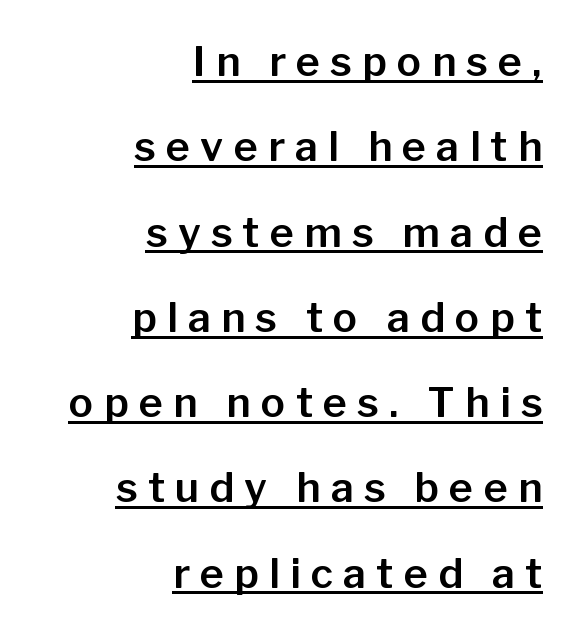
The image shows 41 px sans-serif type, upright; set right-aligned, loose line spacing (2.08x), unusually wide letter spacing (+0.25 em), underlined; low stroke contrast and a medium x-height.
